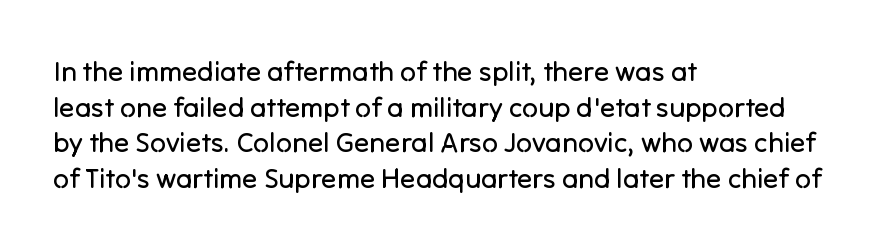
{"serif": "no", "italic": "no", "bold": "no", "weight": "regular", "width": "normal", "stroke_contrast": "low", "x_height": "medium", "monospaced": "no", "underline": "no", "align": "left", "line_spacing": "normal", "line_spacing_ratio": 1.27, "letter_spacing": "normal", "letter_spacing_em": 0.0, "glyph_px": 28}
